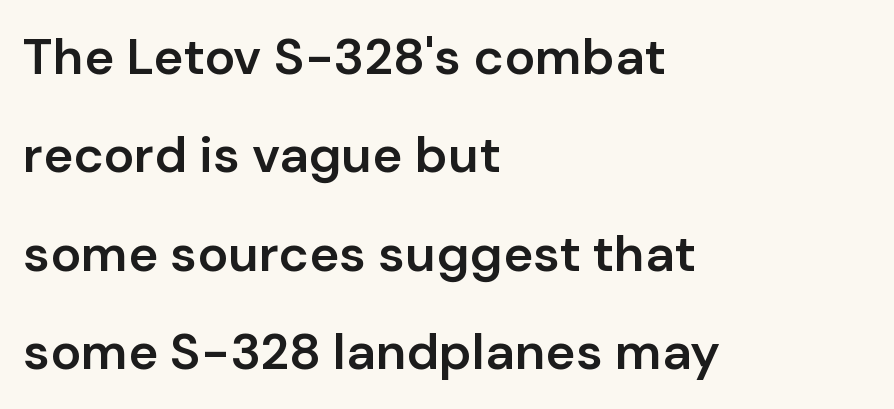
The image shows 51 px semibold sans-serif type, upright; set left-aligned, loose line spacing (1.93x), normal letter spacing, not underlined; low stroke contrast and a medium x-height.
